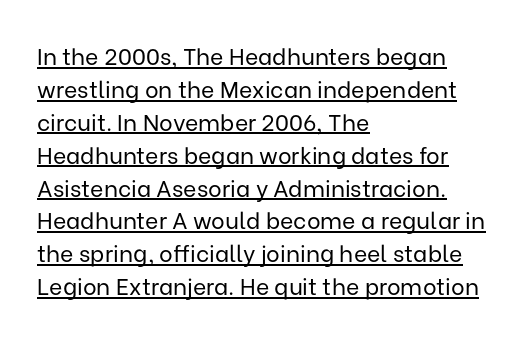
{"italic": "no", "bold": "no", "underline": "yes", "align": "left", "line_spacing": "normal", "line_spacing_ratio": 1.43, "letter_spacing": "normal", "letter_spacing_em": 0.0, "glyph_px": 23}
